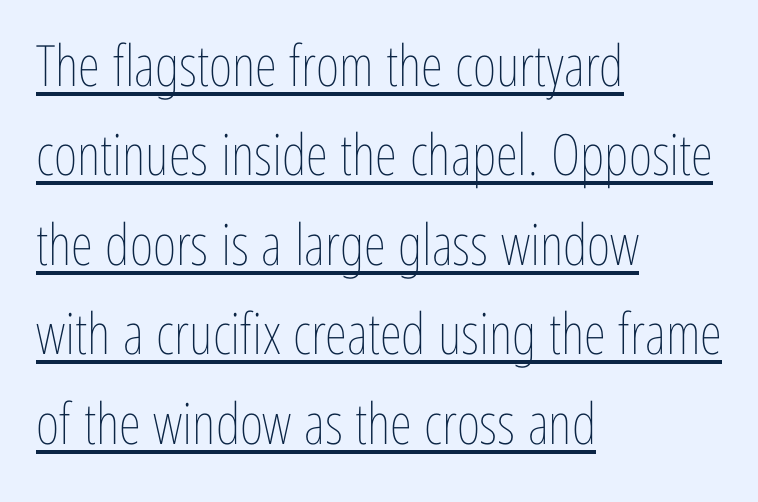
{"italic": "no", "bold": "no", "weight": "thin", "width": "condensed", "stroke_contrast": "low", "x_height": "medium", "monospaced": "no", "underline": "yes", "align": "left", "line_spacing": "normal", "line_spacing_ratio": 1.57, "letter_spacing": "normal", "letter_spacing_em": 0.0, "glyph_px": 57}
